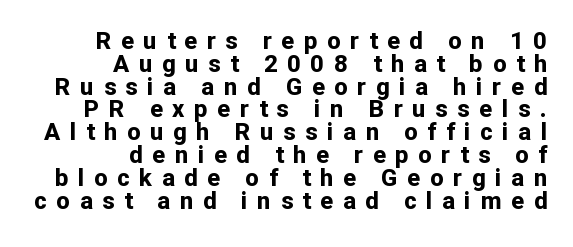
{"italic": "no", "bold": "yes", "underline": "no", "align": "right", "line_spacing": "tight", "line_spacing_ratio": 0.95, "letter_spacing": "wide", "letter_spacing_em": 0.4, "glyph_px": 24}
